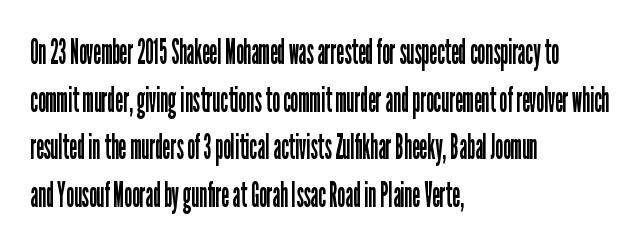
{"serif": "no", "italic": "no", "bold": "no", "weight": "regular", "width": "condensed", "stroke_contrast": "low", "x_height": "medium", "monospaced": "no", "underline": "no", "align": "left", "line_spacing": "normal", "line_spacing_ratio": 1.36, "letter_spacing": "normal", "letter_spacing_em": 0.0, "glyph_px": 35}
